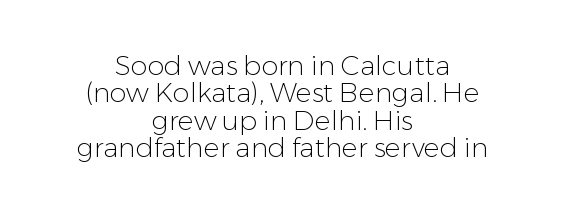
Q: Is the text bold? A: No.
Q: Is the text italic (slanted)? A: No, it is upright.
Q: Is the text underlined? A: No.
Q: How is the paragraph aligned? A: Centered.
Q: Is the spacing between letters normal or unusually wide? A: Normal.
Q: Is the spacing between lines tight, normal or loose? A: Tight.
